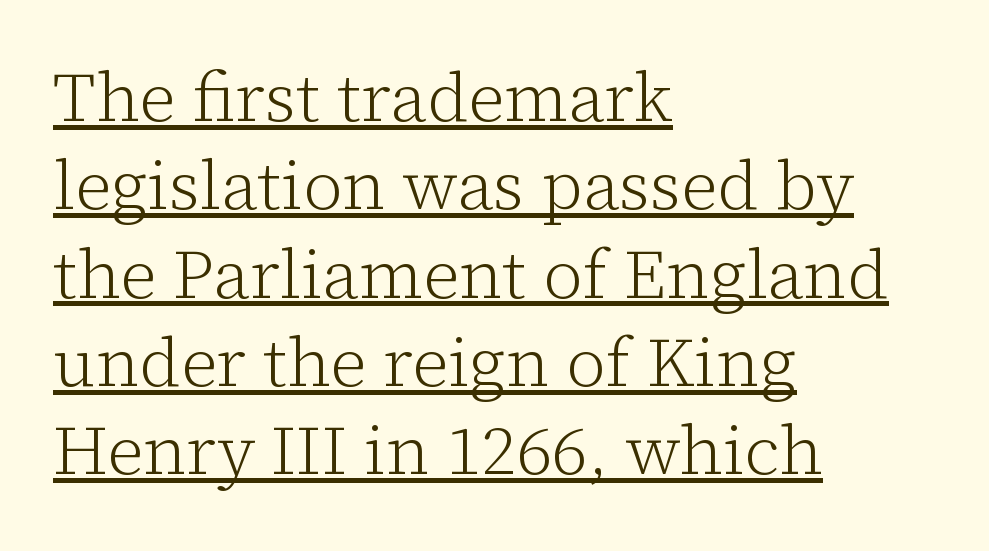
Q: Is the text bold? A: No.
Q: Is the text italic (slanted)? A: No, it is upright.
Q: Is the typeface a serif or a sans-serif typeface? A: Serif.
Q: Is the text underlined? A: Yes.
Q: How is the paragraph aligned? A: Left-aligned.
Q: Is the spacing between letters normal or unusually wide? A: Normal.
Q: Is the spacing between lines tight, normal or loose? A: Normal.
Q: Width (condensed, normal, or wide)? A: Normal.
Q: Stroke contrast? A: Low.
Q: x-height? A: Medium.
Q: Monospaced? A: No.
